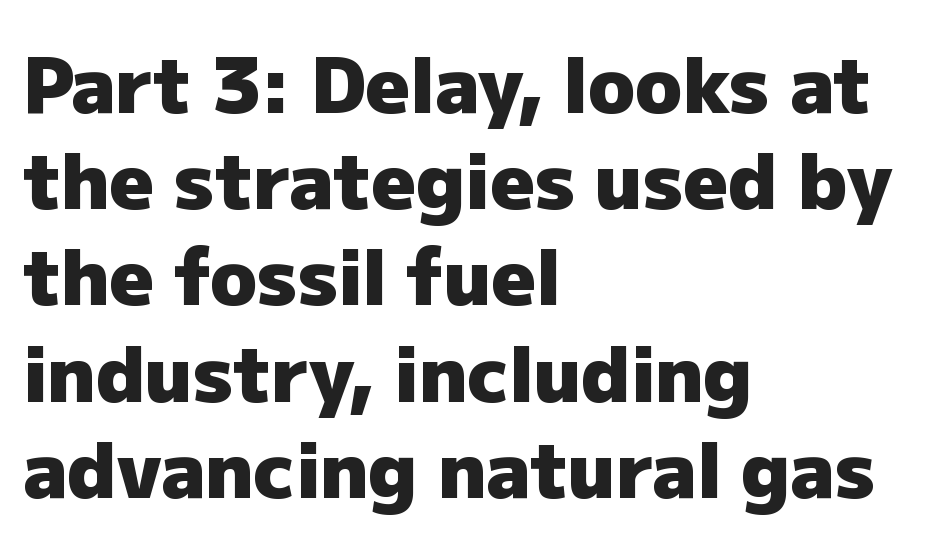
The sample has been set heavy, in full bold. Spacing between characters is what you'd get straight out of the box. Honestly, the row spacing looks completely unremarkable. Reading down the block, your eye returns to a fixed left position each line. Spacing verdict: proportional, widths tailored to each character.
